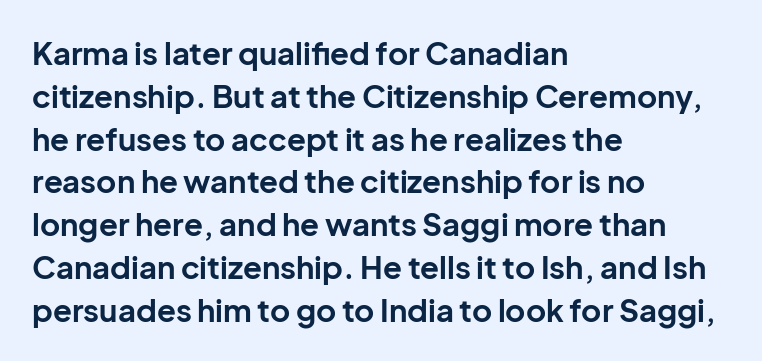
The image shows 31 px bold sans-serif type, upright; set left-aligned, normal line spacing (1.38x), normal letter spacing, not underlined; low stroke contrast and a medium x-height.
